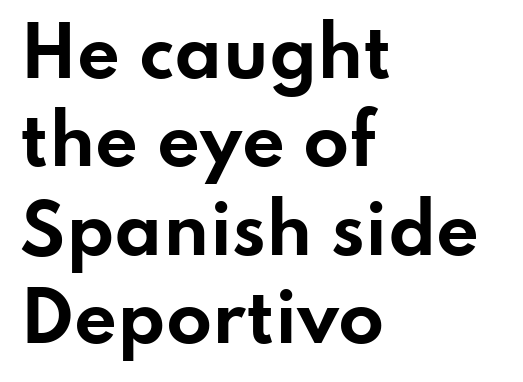
{"serif": "no", "italic": "no", "bold": "yes", "weight": "bold", "width": "wide", "stroke_contrast": "low", "x_height": "small", "monospaced": "no", "underline": "no", "align": "left", "line_spacing": "normal", "line_spacing_ratio": 1.32, "letter_spacing": "normal", "letter_spacing_em": 0.0, "glyph_px": 67}
